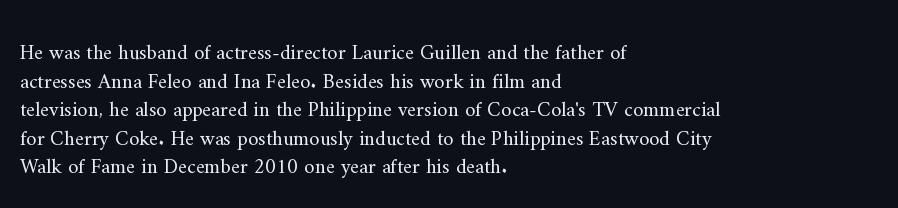
{"italic": "no", "bold": "no", "underline": "no", "align": "left", "line_spacing": "normal", "line_spacing_ratio": 1.36, "letter_spacing": "normal", "letter_spacing_em": 0.0, "glyph_px": 21}
